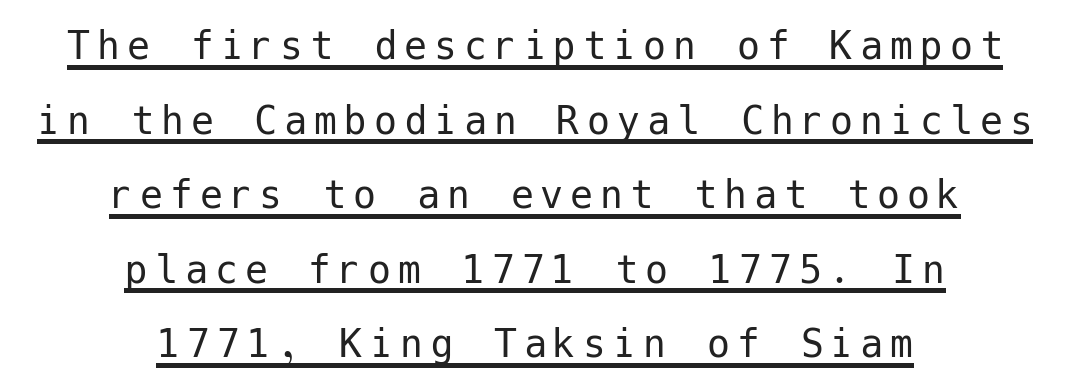
The image shows 46 px regular-weight sans-serif type, upright; set centered, normal line spacing (1.62x), underlined; low stroke contrast and a medium x-height.
